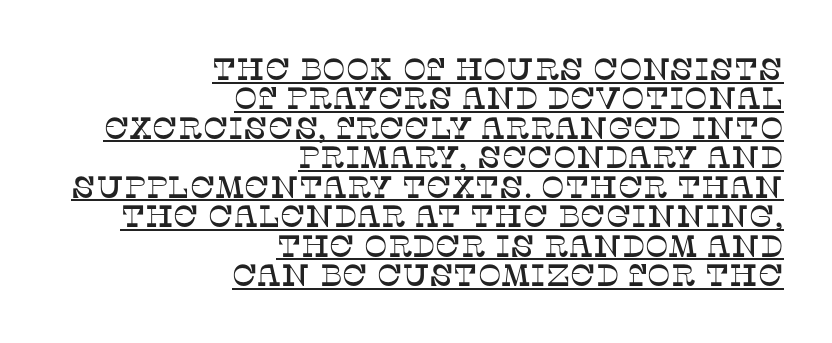
{"serif": "yes", "italic": "no", "width": "normal", "stroke_contrast": "low", "x_height": "large", "monospaced": "no", "underline": "yes", "align": "right", "line_spacing": "tight", "line_spacing_ratio": 0.95, "letter_spacing": "normal", "letter_spacing_em": 0.0, "glyph_px": 31}
